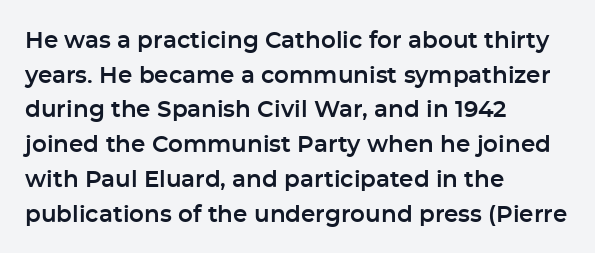
Q: Is the text italic (slanted)? A: No, it is upright.
Q: Is the text underlined? A: No.
Q: How is the paragraph aligned? A: Left-aligned.
Q: Is the spacing between letters normal or unusually wide? A: Normal.
Q: Is the spacing between lines tight, normal or loose? A: Normal.
